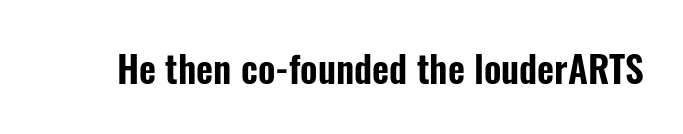
The letters sit at their default tracking, neither squeezed nor spread. The specimen reads as upright at a glance. Proportional: the letters do not fall into vertical columns. Each row of text sits above clean, open space.
